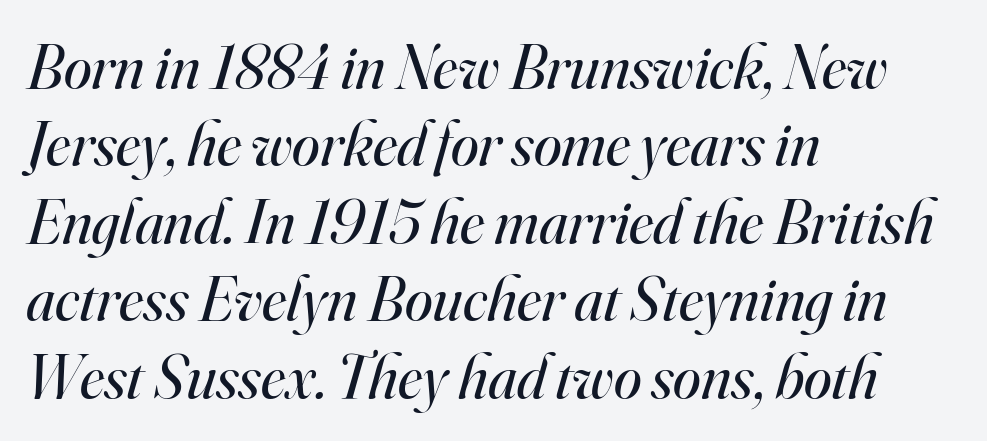
Q: Is the text bold? A: No.
Q: Is the text italic (slanted)? A: Yes, it leans right by about 16 degrees.
Q: Is the typeface a serif or a sans-serif typeface? A: Serif.
Q: Is the text underlined? A: No.
Q: How is the paragraph aligned? A: Left-aligned.
Q: Is the spacing between letters normal or unusually wide? A: Normal.
Q: Width (condensed, normal, or wide)? A: Normal.
Q: Stroke contrast? A: High.
Q: x-height? A: Small.
Q: Monospaced? A: No.
